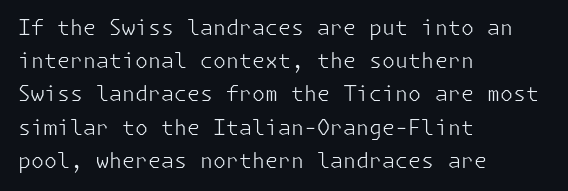
{"italic": "no", "bold": "no", "underline": "no", "align": "left", "line_spacing": "normal", "line_spacing_ratio": 1.58, "letter_spacing": "normal", "letter_spacing_em": 0.0, "glyph_px": 21}
